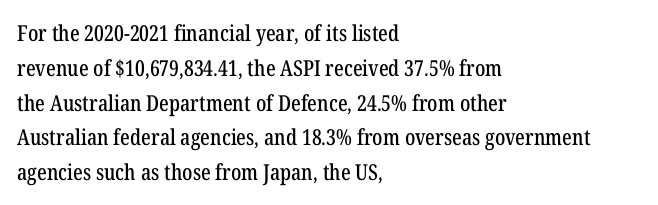
The image shows 22 px text type, upright; set left-aligned, normal line spacing (1.58x), normal letter spacing, not underlined.
